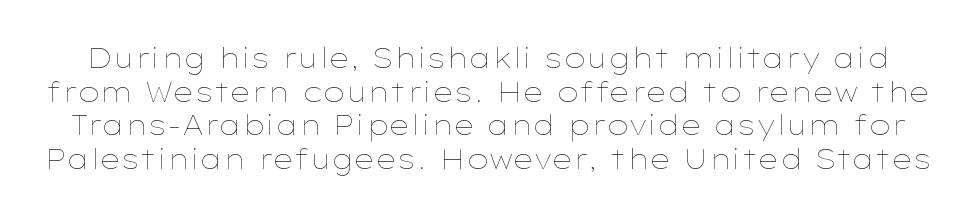
The image shows 27 px text type, upright; set normal line spacing (1.25x), normal letter spacing, not underlined.
